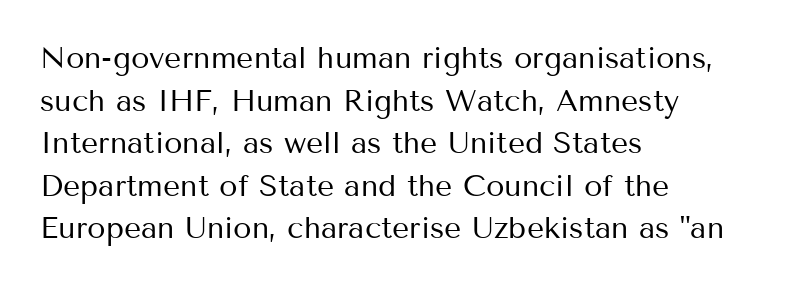
Q: Is the text bold? A: No.
Q: Is the text italic (slanted)? A: No, it is upright.
Q: Is the typeface a serif or a sans-serif typeface? A: Sans-serif.
Q: Is the text underlined? A: No.
Q: How is the paragraph aligned? A: Left-aligned.
Q: Is the spacing between letters normal or unusually wide? A: Normal.
Q: Is the spacing between lines tight, normal or loose? A: Normal.
Q: Width (condensed, normal, or wide)? A: Normal.
Q: Stroke contrast? A: Medium.
Q: x-height? A: Medium.
Q: Monospaced? A: No.
